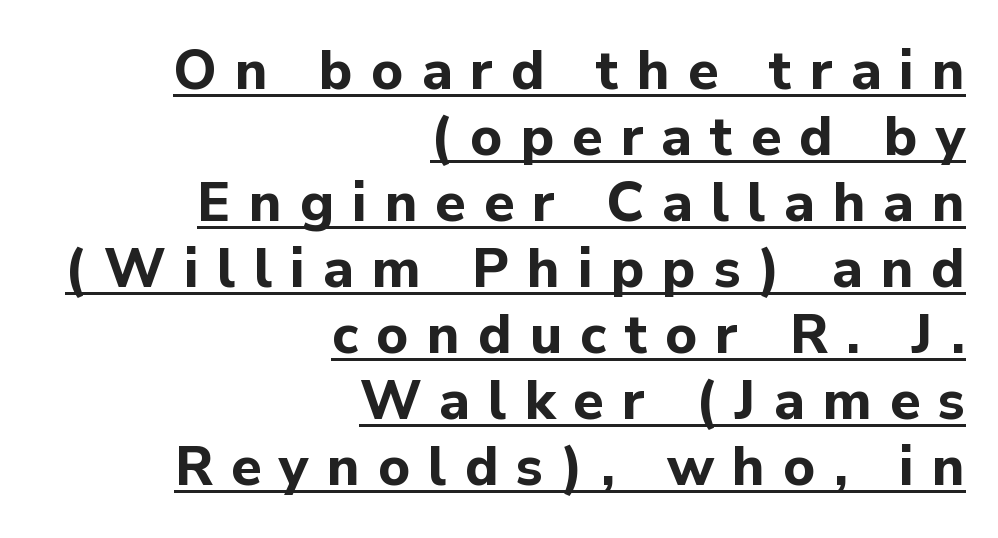
The image shows 55 px bold sans-serif type, upright; set right-aligned, line spacing 1.2x, unusually wide letter spacing (+0.33 em), underlined; low stroke contrast and a medium x-height.
